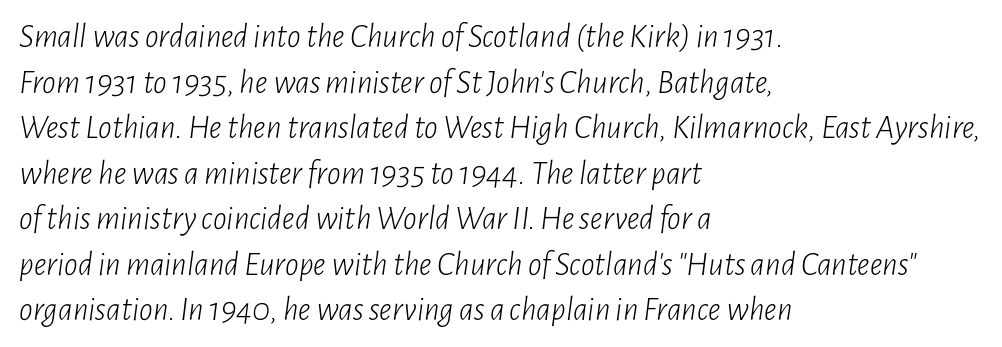
The image shows 34 px light, condensed type, italic (leaning right); set left-aligned, normal line spacing (1.34x), normal letter spacing, not underlined; low stroke contrast and a medium x-height.
